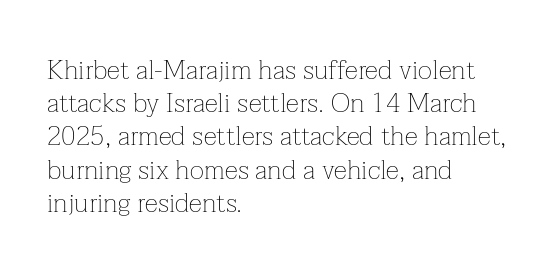
The image shows 27 px text type, upright; set left-aligned, line spacing 1.23x, normal letter spacing, not underlined.
